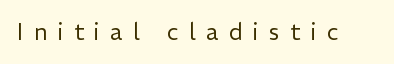
Q: Is the text bold? A: No.
Q: Is the text italic (slanted)? A: No, it is upright.
Q: Is the text underlined? A: No.
Q: Is the spacing between letters normal or unusually wide? A: Unusually wide.
